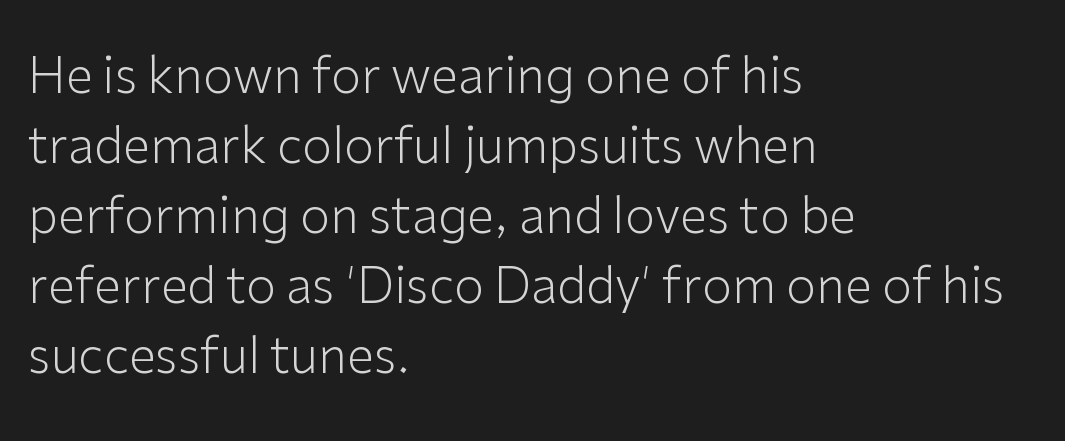
{"serif": "no", "italic": "no", "bold": "no", "weight": "light", "width": "normal", "stroke_contrast": "low", "x_height": "medium", "monospaced": "no", "underline": "no", "align": "left", "line_spacing": "normal", "line_spacing_ratio": 1.43, "letter_spacing": "normal", "letter_spacing_em": 0.0, "glyph_px": 49}
